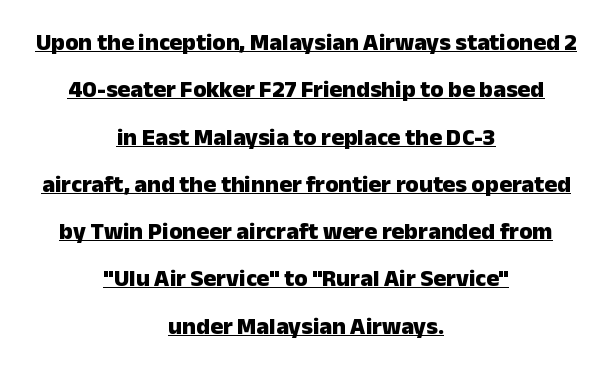
{"italic": "no", "bold": "yes", "underline": "yes", "align": "center", "line_spacing": "loose", "line_spacing_ratio": 1.97, "letter_spacing": "normal", "letter_spacing_em": 0.0, "glyph_px": 24}
